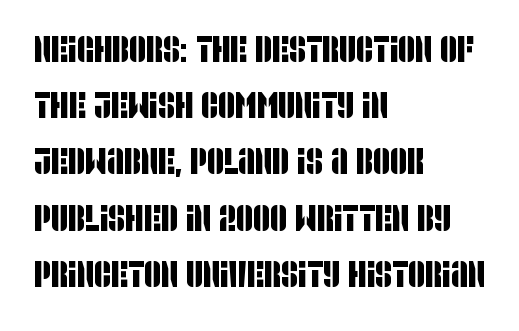
{"serif": "no", "width": "condensed", "stroke_contrast": "low", "x_height": "large", "monospaced": "no", "underline": "no", "align": "left", "line_spacing": "normal", "line_spacing_ratio": 1.52, "letter_spacing": "normal", "letter_spacing_em": 0.0, "glyph_px": 37}
